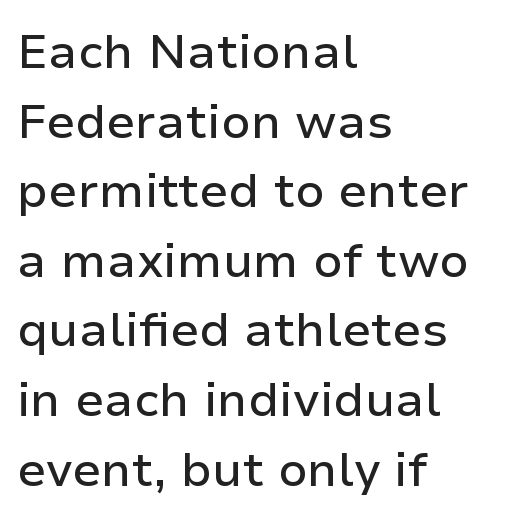
{"serif": "no", "italic": "no", "width": "normal", "stroke_contrast": "low", "x_height": "medium", "monospaced": "no", "underline": "no", "align": "left", "line_spacing": "normal", "line_spacing_ratio": 1.45, "letter_spacing": "normal", "letter_spacing_em": 0.0, "glyph_px": 48}
